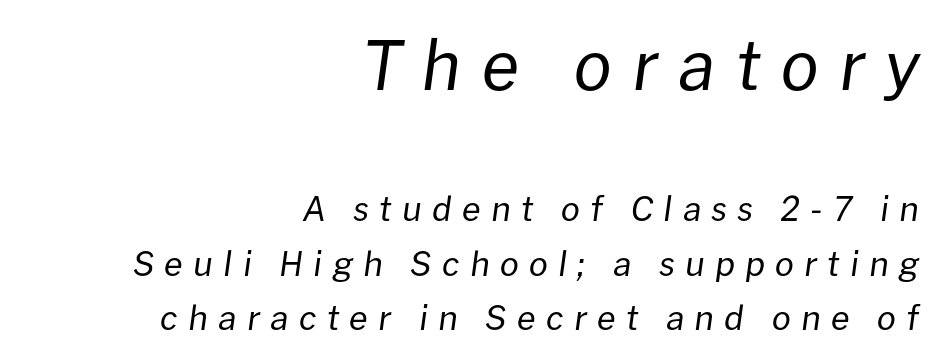
Q: Is the text bold? A: No.
Q: Is the text italic (slanted)? A: Yes, it leans right by about 8 degrees.
Q: Is the text underlined? A: No.
Q: How is the paragraph aligned? A: Right-aligned.
Q: Is the spacing between letters normal or unusually wide? A: Unusually wide.
Q: Is the spacing between lines tight, normal or loose? A: Normal.
Q: Which block of text is set in a larger size, the first (top) or the second (bottom)? A: The first (top) one.
Q: Width (condensed, normal, or wide)? A: Normal.
Q: Stroke contrast? A: Low.
Q: x-height? A: Medium.
Q: Monospaced? A: No.
